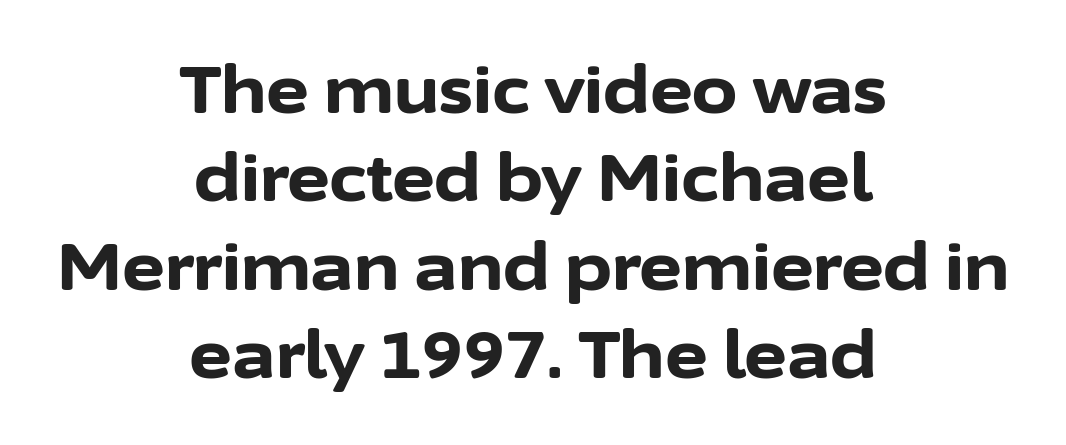
Serif or sans? Sans — the stroke terminals are bare. Rule under the text: the space is simply empty. Does the leading feel generous? No, just average. The line texture is even and compact thanks to regular tracking. Is the type bold? Yes — the strokes are clearly thick and heavy.
